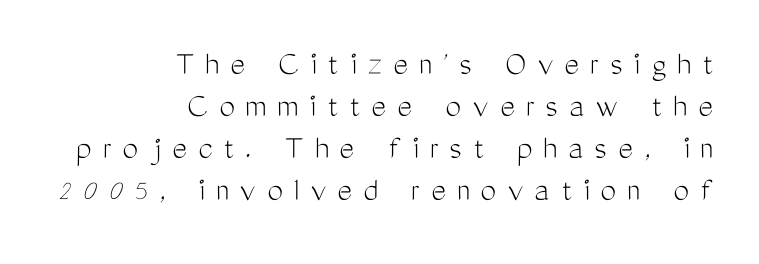
{"serif": "no", "italic": "no", "bold": "no", "weight": "light", "width": "condensed", "stroke_contrast": "medium", "x_height": "medium", "monospaced": "no", "underline": "no", "align": "right", "line_spacing_ratio": 1.2, "letter_spacing": "wide", "letter_spacing_em": 0.31, "glyph_px": 35}
